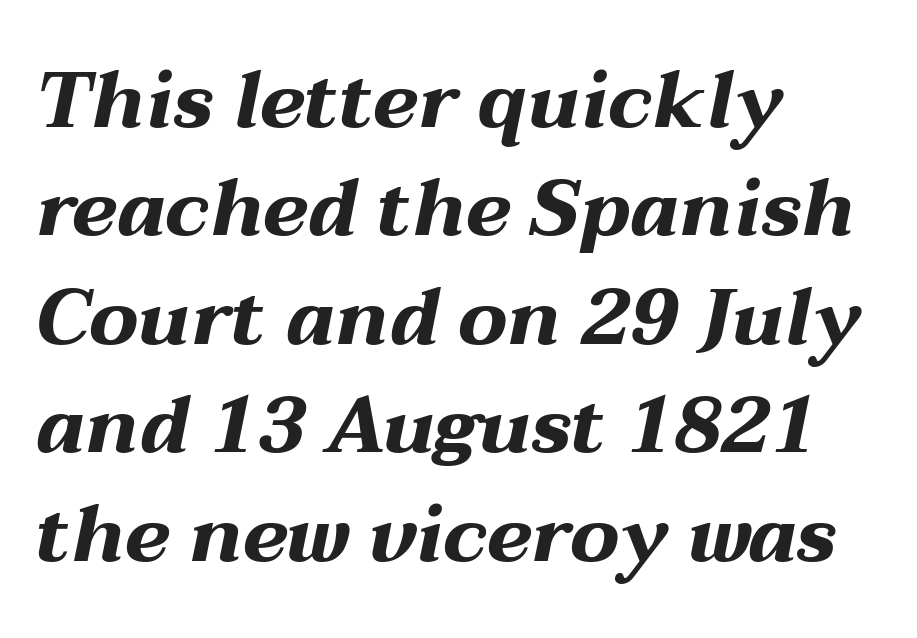
Bare-footed words on every line. Does the lettering tilt? It does — this is italic. Heavy, bold letterforms. Character widths vary here, with narrow letters taking less room than wide ones. The letters sit at their default tracking, neither squeezed nor spread.
